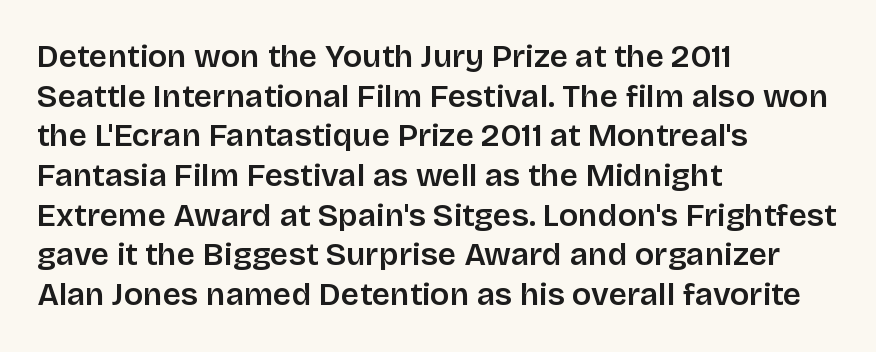
{"serif": "no", "italic": "no", "width": "normal", "stroke_contrast": "low", "x_height": "large", "monospaced": "no", "underline": "no", "align": "left", "line_spacing_ratio": 1.24, "letter_spacing": "normal", "letter_spacing_em": 0.0, "glyph_px": 32}
